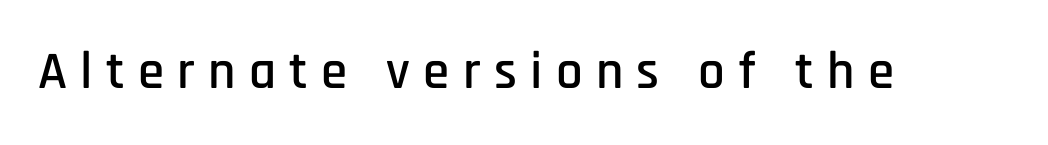
{"serif": "no", "italic": "no", "width": "condensed", "stroke_contrast": "low", "x_height": "large", "monospaced": "no", "underline": "no", "letter_spacing": "wide", "letter_spacing_em": 0.25, "glyph_px": 53}
